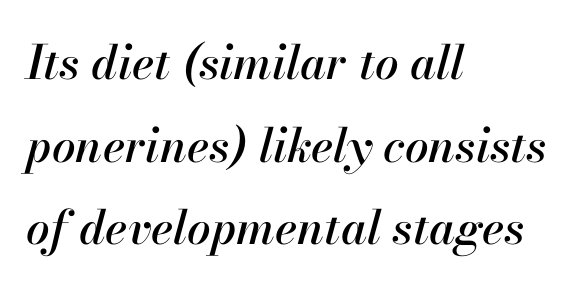
The image shows 47 px text type, italic (leaning right); set left-aligned, line spacing 1.76x, normal letter spacing, not underlined; high stroke contrast and a small x-height.
